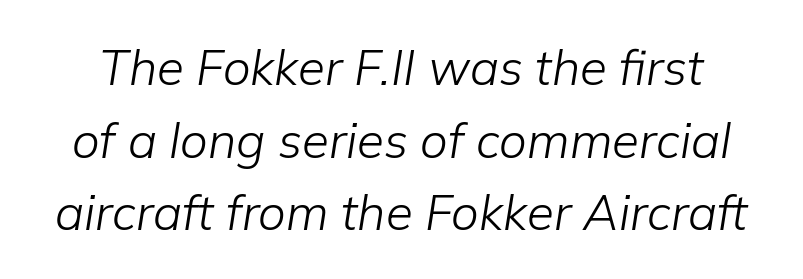
Q: Is the text bold? A: No.
Q: Is the text italic (slanted)? A: Yes, it leans right by about 9 degrees.
Q: Is the text underlined? A: No.
Q: Is the spacing between letters normal or unusually wide? A: Normal.
Q: Is the spacing between lines tight, normal or loose? A: Normal.
Q: Width (condensed, normal, or wide)? A: Normal.
Q: Stroke contrast? A: Low.
Q: x-height? A: Medium.
Q: Monospaced? A: No.
